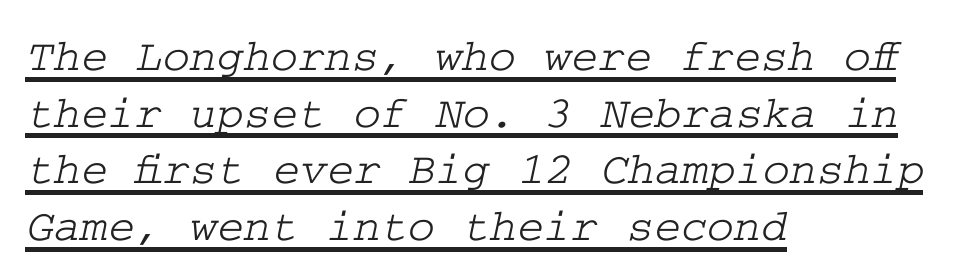
Notice how a bar underscores the lettering throughout. The text was rendered using a seriffed face with decorative stroke endings. Letter spacing: default. This rendering uses left alignment, leaving the right contour irregular.
